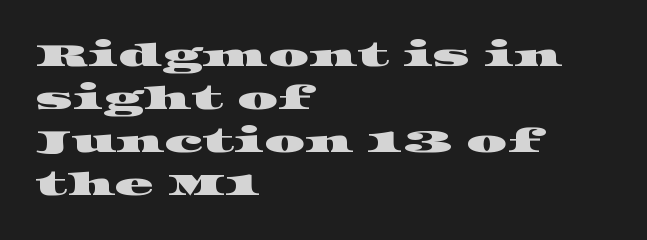
The image shows 32 px wide serif type; set left-aligned, normal line spacing (1.34x), normal letter spacing, not underlined; high stroke contrast and a large x-height.
